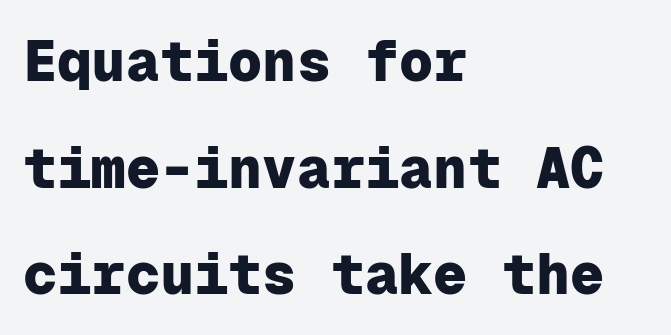
If you drew a ruler down the left edge, every line would touch it. The horizontal fit of the characters is conventional and even. The face used here is a sans, in the tradition of grotesques and geometrics. The rendering uses typewriter-style spacing with identical character cells. The gap between lines stays unmarked. The lettering holds an erect, upright posture throughout.
